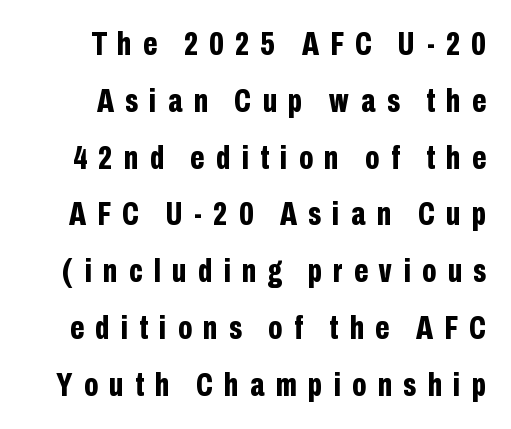
{"serif": "no", "italic": "no", "bold": "yes", "weight": "bold", "width": "condensed", "stroke_contrast": "low", "x_height": "medium", "monospaced": "no", "underline": "no", "line_spacing": "normal", "line_spacing_ratio": 1.67, "letter_spacing": "wide", "letter_spacing_em": 0.33, "glyph_px": 34}
